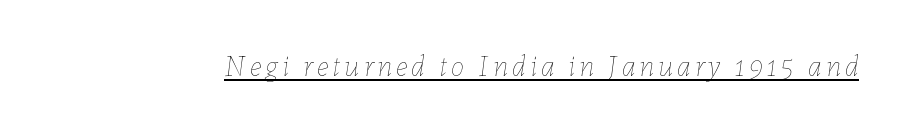
Q: Is the text bold? A: No.
Q: Is the text italic (slanted)? A: Yes, it leans right by about 7 degrees.
Q: Is the text underlined? A: Yes.
Q: Width (condensed, normal, or wide)? A: Normal.
Q: Stroke contrast? A: Low.
Q: x-height? A: Medium.
Q: Monospaced? A: No.
